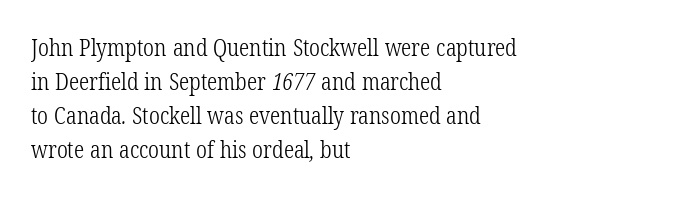
{"bold": "no", "underline": "no", "align": "left", "line_spacing": "normal", "line_spacing_ratio": 1.48, "letter_spacing": "normal", "letter_spacing_em": 0.0, "glyph_px": 23}
